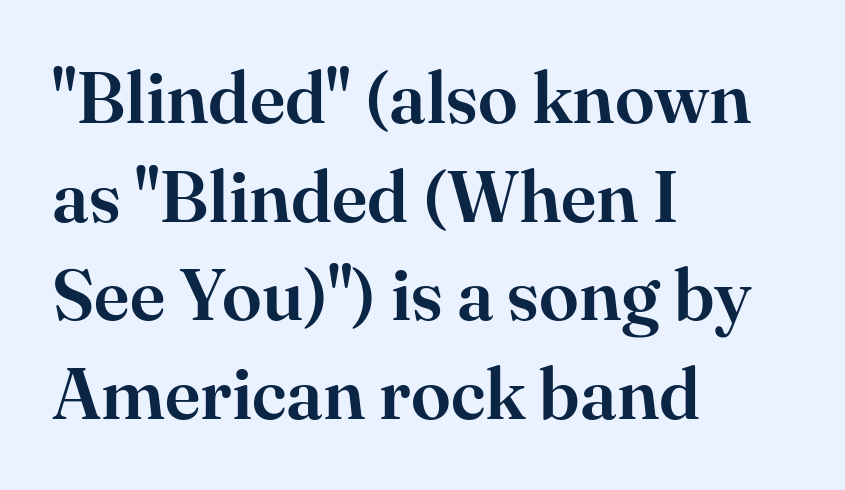
Q: Is the text italic (slanted)? A: No, it is upright.
Q: Is the typeface a serif or a sans-serif typeface? A: Serif.
Q: Is the text underlined? A: No.
Q: How is the paragraph aligned? A: Left-aligned.
Q: Is the spacing between letters normal or unusually wide? A: Normal.
Q: Is the spacing between lines tight, normal or loose? A: Normal.
Q: Width (condensed, normal, or wide)? A: Normal.
Q: Stroke contrast? A: High.
Q: x-height? A: Small.
Q: Monospaced? A: No.
